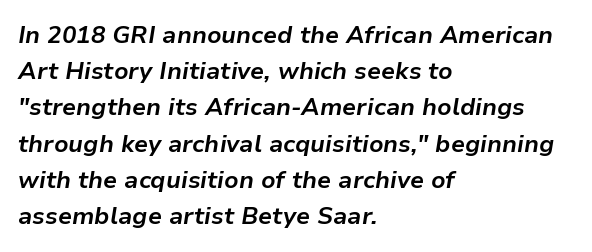
This rendering features lettering with no underline. Does the weight exceed regular? Yes, all the way to bold. Style check: oblique. The rendering anchors every line to the left-hand side. Line spacing here is normal.
